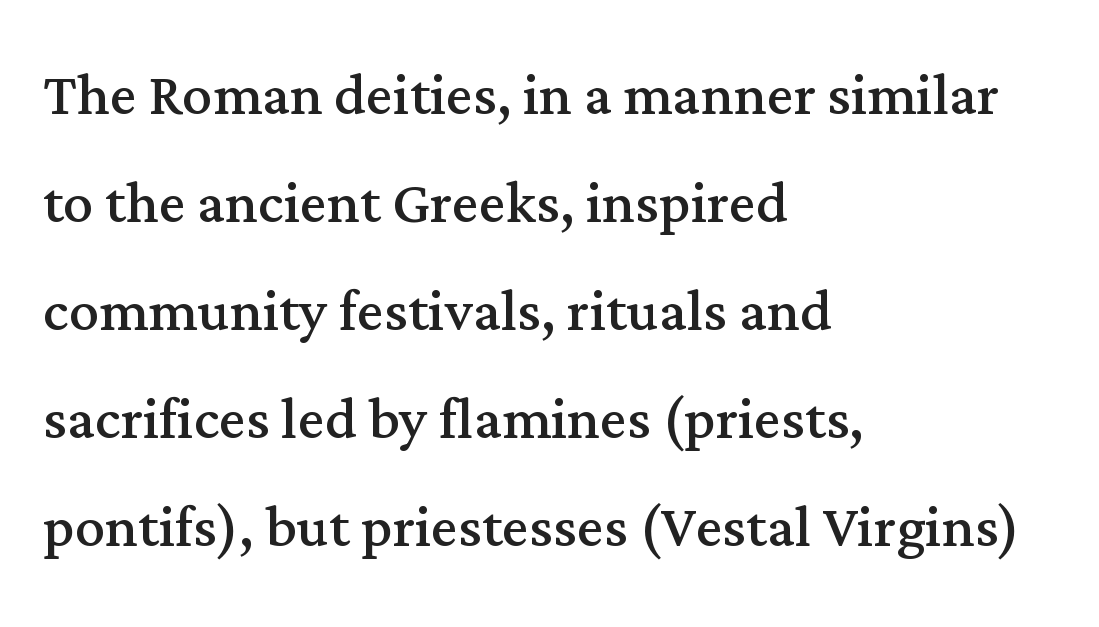
The image shows 75 px regular-weight serif type, upright; set left-aligned, normal line spacing (1.44x), normal letter spacing, not underlined; medium stroke contrast and a medium x-height.
